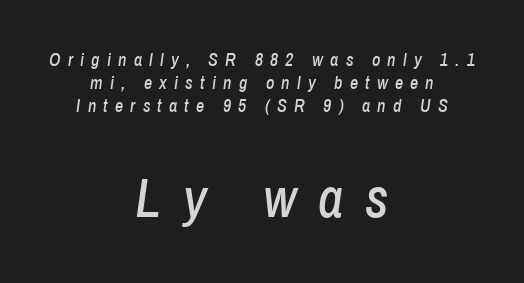
Q: Is the text italic (slanted)? A: Yes, it leans right by about 8 degrees.
Q: Is the text underlined? A: No.
Q: How is the paragraph aligned? A: Centered.
Q: Is the spacing between letters normal or unusually wide? A: Unusually wide.
Q: Is the spacing between lines tight, normal or loose? A: Normal.
Q: Which block of text is set in a larger size, the first (top) or the second (bottom)? A: The second (bottom) one.
Q: Width (condensed, normal, or wide)? A: Condensed.
Q: Stroke contrast? A: Low.
Q: x-height? A: Medium.
Q: Monospaced? A: No.
